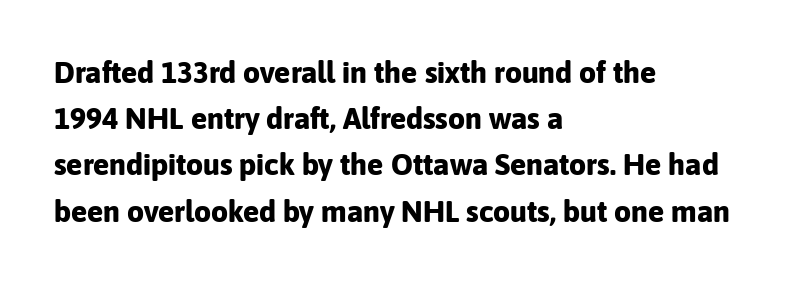
{"serif": "no", "italic": "no", "bold": "yes", "weight": "bold", "width": "normal", "stroke_contrast": "low", "x_height": "medium", "monospaced": "no", "underline": "no", "align": "left", "line_spacing": "normal", "line_spacing_ratio": 1.54, "letter_spacing": "normal", "letter_spacing_em": 0.0, "glyph_px": 30}
